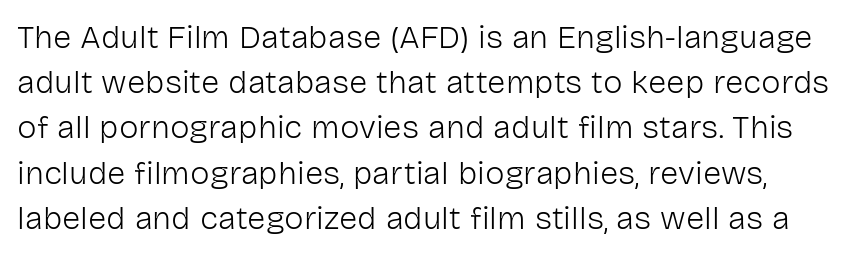
Q: Is the text bold? A: No.
Q: Is the text italic (slanted)? A: No, it is upright.
Q: Is the typeface a serif or a sans-serif typeface? A: Sans-serif.
Q: Is the text underlined? A: No.
Q: Is the spacing between letters normal or unusually wide? A: Normal.
Q: Is the spacing between lines tight, normal or loose? A: Normal.
Q: Width (condensed, normal, or wide)? A: Normal.
Q: Stroke contrast? A: Low.
Q: x-height? A: Medium.
Q: Monospaced? A: No.
